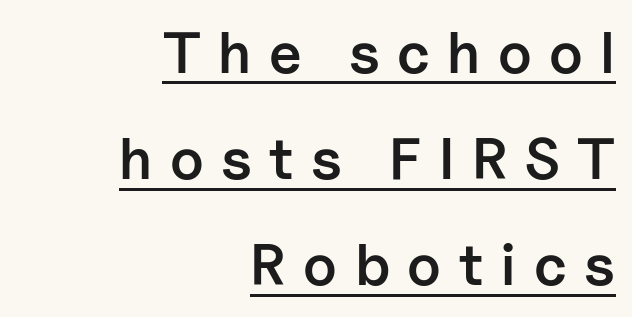
Q: Is the text bold? A: Semi-bold.
Q: Is the text italic (slanted)? A: No, it is upright.
Q: Is the typeface a serif or a sans-serif typeface? A: Sans-serif.
Q: Is the text underlined? A: Yes.
Q: How is the paragraph aligned? A: Right-aligned.
Q: Is the spacing between letters normal or unusually wide? A: Unusually wide.
Q: Width (condensed, normal, or wide)? A: Normal.
Q: Stroke contrast? A: Low.
Q: x-height? A: Medium.
Q: Monospaced? A: No.
